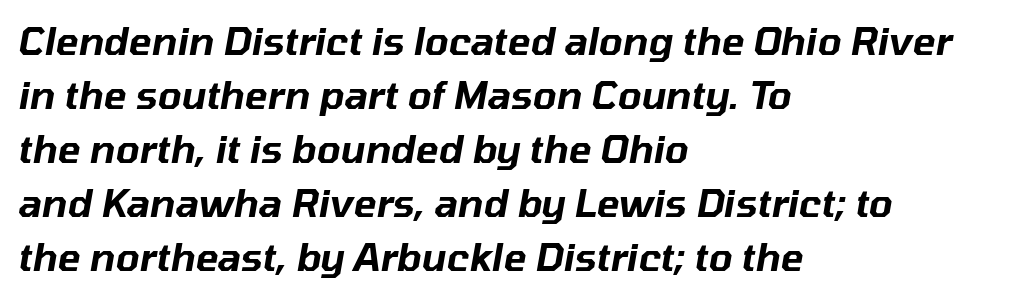
{"italic": "yes", "lean": "right", "slant_degrees": 10, "width": "normal", "stroke_contrast": "low", "x_height": "medium", "monospaced": "no", "underline": "no", "align": "left", "line_spacing": "normal", "line_spacing_ratio": 1.42, "letter_spacing": "normal", "letter_spacing_em": 0.0, "glyph_px": 38}
